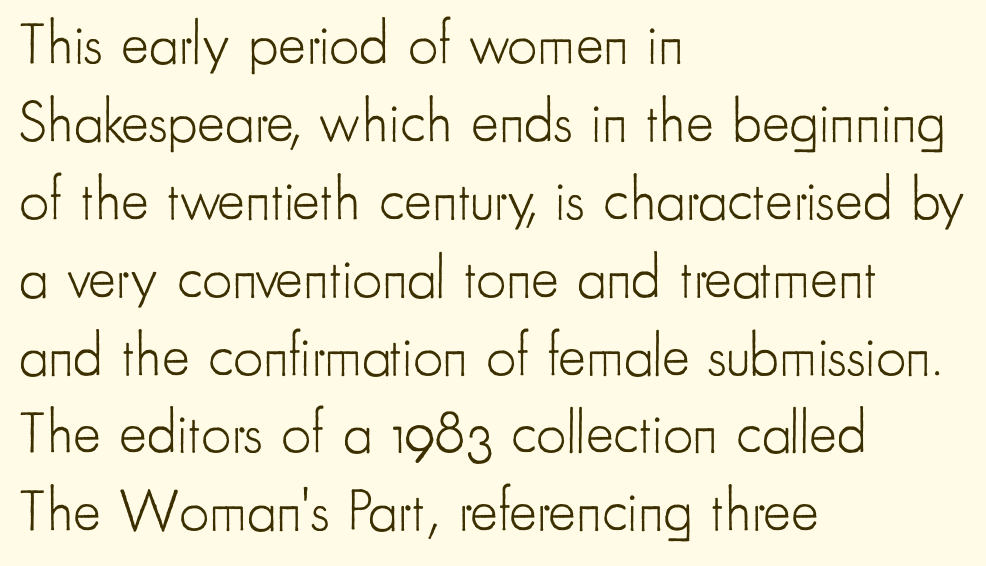
No letter is thick-stroked: the sample isn't bold. The text block is weighted toward the left margin, trailing off unevenly rightward. Nobody touched the tracking dial on this one. The font family rendered here belongs to the sans-serif group. Whoever set this chose a conventional vertical rhythm. The space beneath each line is pristine and unruled.
